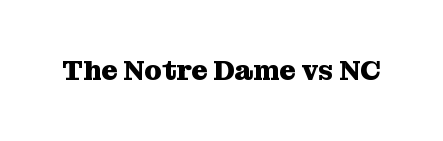
{"serif": "yes", "italic": "no", "bold": "yes", "weight": "heavy", "width": "normal", "stroke_contrast": "medium", "x_height": "medium", "monospaced": "no", "underline": "no", "letter_spacing": "normal", "letter_spacing_em": 0.0, "glyph_px": 28}
